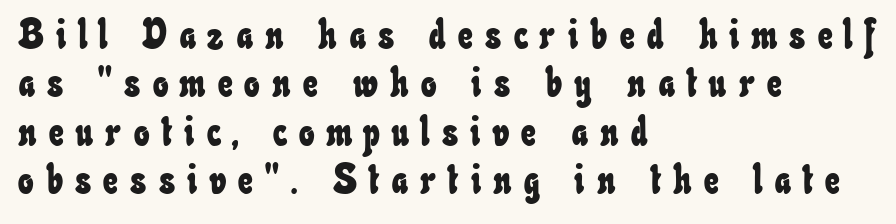
{"width": "condensed", "stroke_contrast": "low", "x_height": "small", "monospaced": "no", "underline": "no", "align": "left", "line_spacing_ratio": 1.18, "letter_spacing": "wide", "letter_spacing_em": 0.3, "glyph_px": 41}
